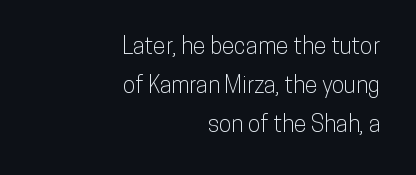
Nobody touched the tracking dial on this one. Do the letters lean? They stand straight. This rendering uses right alignment, leaving the left contour irregular. Whoever set this chose a conventional vertical rhythm. The passage shown is not underscored anywhere.
